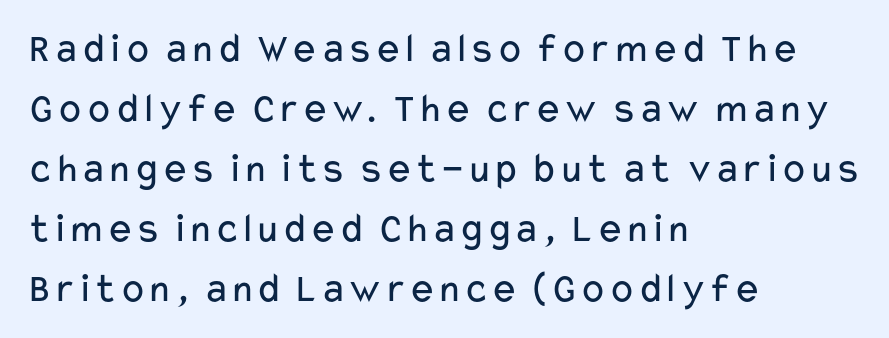
{"serif": "no", "italic": "no", "bold": "no", "weight": "regular", "width": "wide", "stroke_contrast": "low", "x_height": "medium", "monospaced": "no", "underline": "no", "align": "left", "line_spacing": "normal", "line_spacing_ratio": 1.43, "letter_spacing": "normal", "letter_spacing_em": 0.0, "glyph_px": 42}
